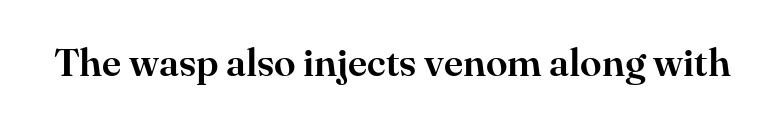
{"serif": "yes", "italic": "no", "width": "normal", "stroke_contrast": "high", "x_height": "small", "monospaced": "no", "underline": "no", "letter_spacing": "normal", "letter_spacing_em": 0.0, "glyph_px": 39}
